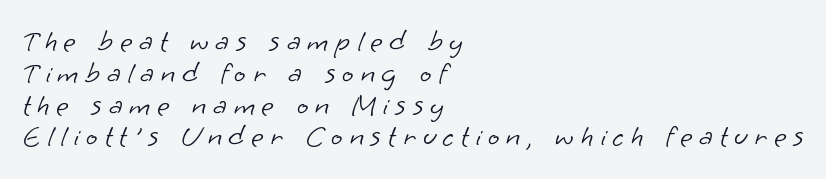
{"serif": "no", "bold": "no", "weight": "light", "width": "normal", "stroke_contrast": "low", "x_height": "small", "monospaced": "no", "underline": "no", "align": "left", "line_spacing": "tight", "line_spacing_ratio": 1.06, "letter_spacing": "wide", "letter_spacing_em": 0.23, "glyph_px": 30}
